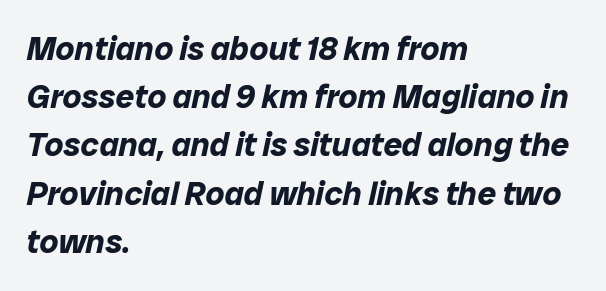
Q: Is the text bold? A: Yes.
Q: Is the text italic (slanted)? A: Yes, it leans right by about 12 degrees.
Q: Is the text underlined? A: No.
Q: How is the paragraph aligned? A: Left-aligned.
Q: Is the spacing between letters normal or unusually wide? A: Normal.
Q: Is the spacing between lines tight, normal or loose? A: Normal.
Q: Width (condensed, normal, or wide)? A: Normal.
Q: Stroke contrast? A: Low.
Q: x-height? A: Medium.
Q: Monospaced? A: No.
